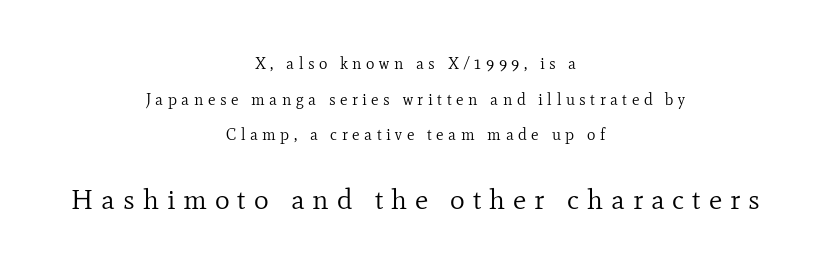
The image shows 28 px regular-weight serif type, upright; set centered, loose line spacing (2.22x), unusually wide letter spacing (+0.28 em), not underlined; the second (bottom) block is 1.75x larger; low stroke contrast and a small x-height.
